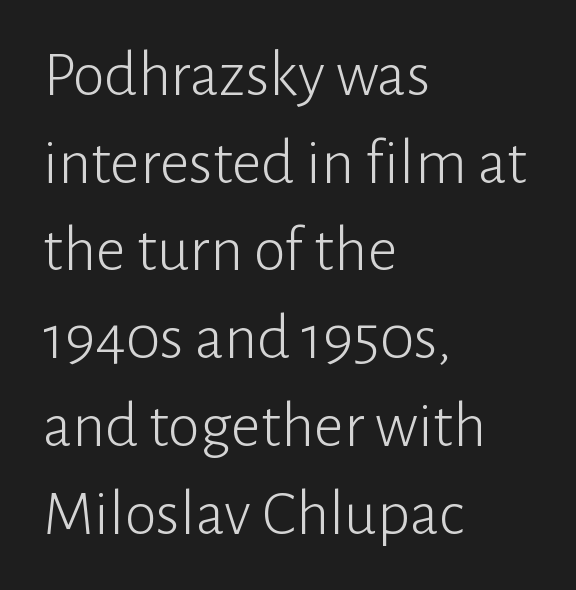
Q: Is the text bold? A: No.
Q: Is the text italic (slanted)? A: No, it is upright.
Q: Is the typeface a serif or a sans-serif typeface? A: Sans-serif.
Q: Is the text underlined? A: No.
Q: How is the paragraph aligned? A: Left-aligned.
Q: Is the spacing between letters normal or unusually wide? A: Normal.
Q: Is the spacing between lines tight, normal or loose? A: Normal.
Q: Width (condensed, normal, or wide)? A: Normal.
Q: Stroke contrast? A: Low.
Q: x-height? A: Medium.
Q: Monospaced? A: No.
